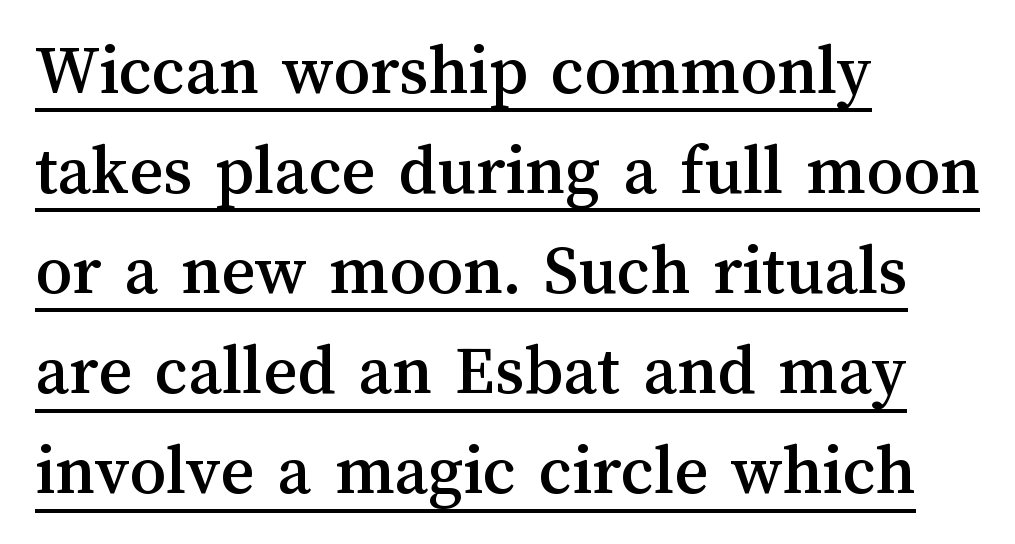
The line-height multiplier appears to be the usual default. The lettering is marked with a stroke running underneath it. Visually the block forms a straight wall on the left and a jagged coastline on the right. Character widths vary here, with narrow letters taking less room than wide ones. In terms of letterspacing, this is plain default setting.
